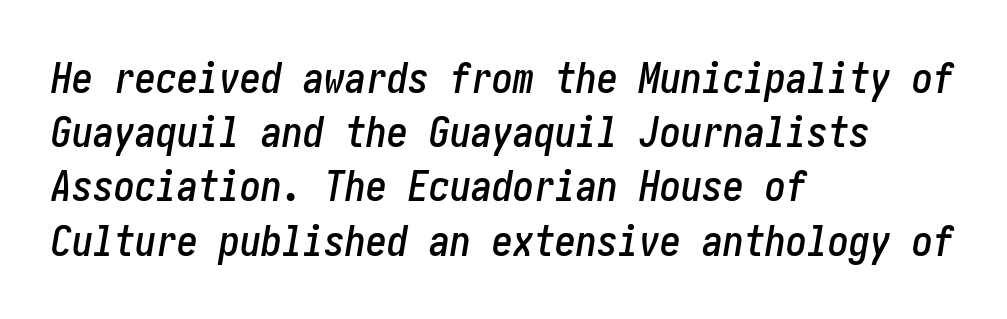
{"italic": "yes", "lean": "right", "slant_degrees": 10, "width": "condensed", "stroke_contrast": "low", "x_height": "medium", "underline": "no", "align": "left", "line_spacing": "normal", "line_spacing_ratio": 1.29, "letter_spacing": "normal", "letter_spacing_em": 0.0, "glyph_px": 42}
